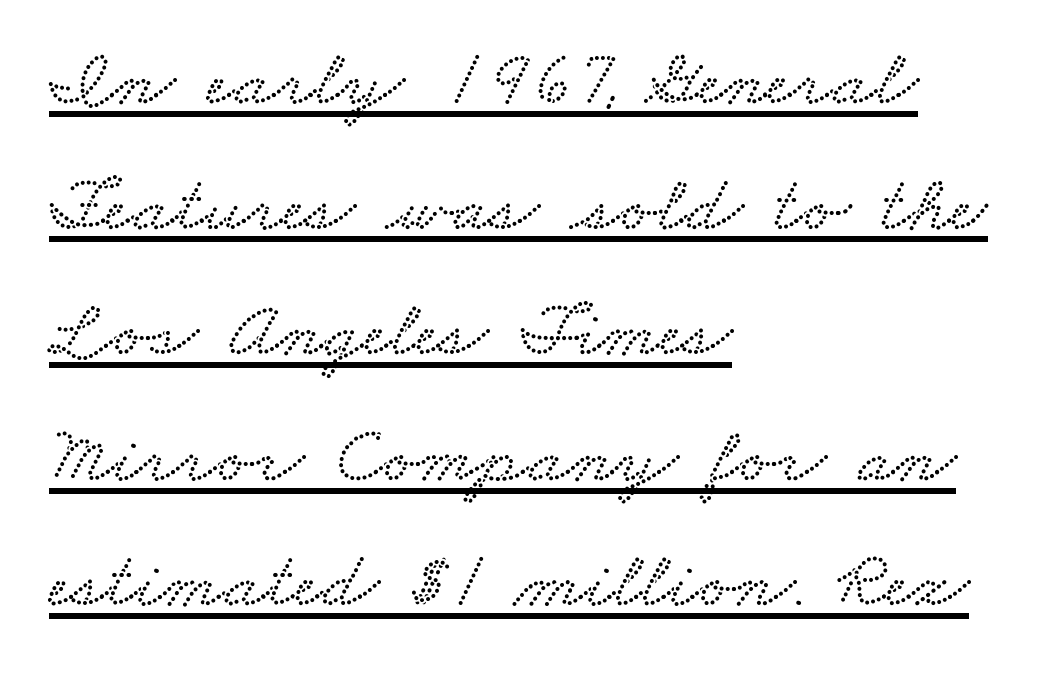
The face used here appears with an underline applied. Looks like regular typesetting: each glyph gets only the width it needs. The rendering uses a moderate line-height, typical for paragraphs. Which margin do the lines hug? The left one — the right edge is uneven.
